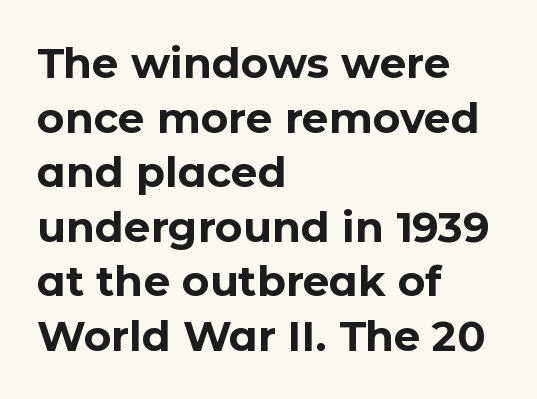
{"serif": "no", "italic": "no", "bold": "yes", "weight": "bold", "width": "normal", "stroke_contrast": "low", "x_height": "medium", "monospaced": "no", "underline": "no", "align": "left", "line_spacing": "normal", "line_spacing_ratio": 1.3, "letter_spacing": "normal", "letter_spacing_em": 0.0, "glyph_px": 42}
